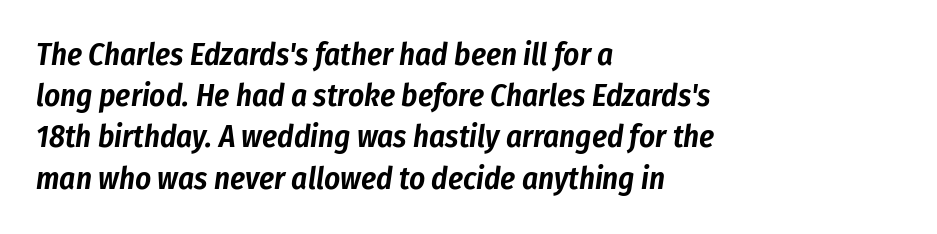
This sample has the flowing, uneven cadence of proportional lettering. Evenly set lines give the paragraph a standard silhouette. Nobody drew a line under any word here. Casual observation: everything's shoved over to the left. Tracking value appears to be zero — textbook default spacing. You can tell it's italic because the verticals aren't actually vertical.
